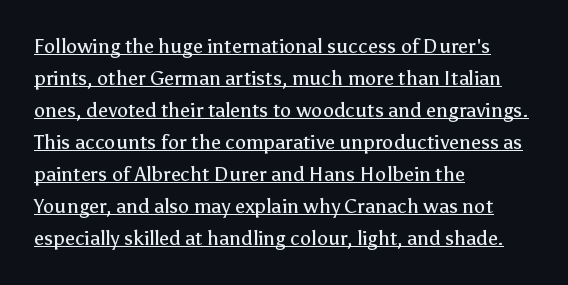
Does the leading feel generous? No, just average. If you drew a line through each stem, it would be perfectly vertical. Stems and bowls with no extra thickness — not bold. This rendering uses left alignment, leaving the right contour irregular. Caption: lettering with a line underneath.
